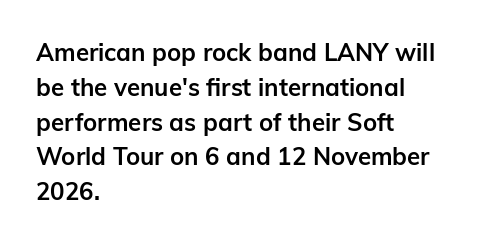
{"italic": "no", "bold": "yes", "underline": "no", "align": "left", "line_spacing": "normal", "line_spacing_ratio": 1.45, "letter_spacing": "normal", "letter_spacing_em": 0.0, "glyph_px": 24}
